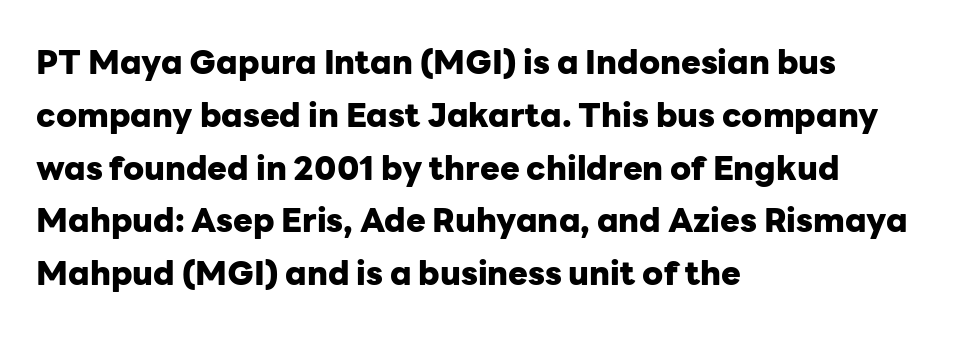
{"serif": "no", "italic": "no", "bold": "yes", "weight": "heavy", "width": "normal", "stroke_contrast": "low", "x_height": "medium", "monospaced": "no", "underline": "no", "align": "left", "line_spacing": "normal", "line_spacing_ratio": 1.6, "letter_spacing": "normal", "letter_spacing_em": 0.0, "glyph_px": 33}
